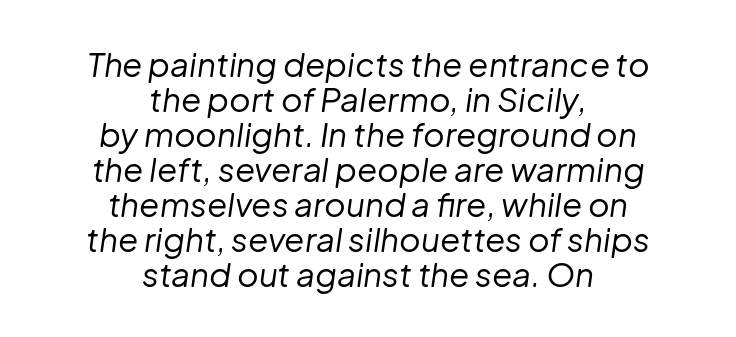
The image shows 33 px regular-weight type, italic (leaning right); set centered, tight line spacing (1.06x), normal letter spacing, not underlined; low stroke contrast and a medium x-height.
